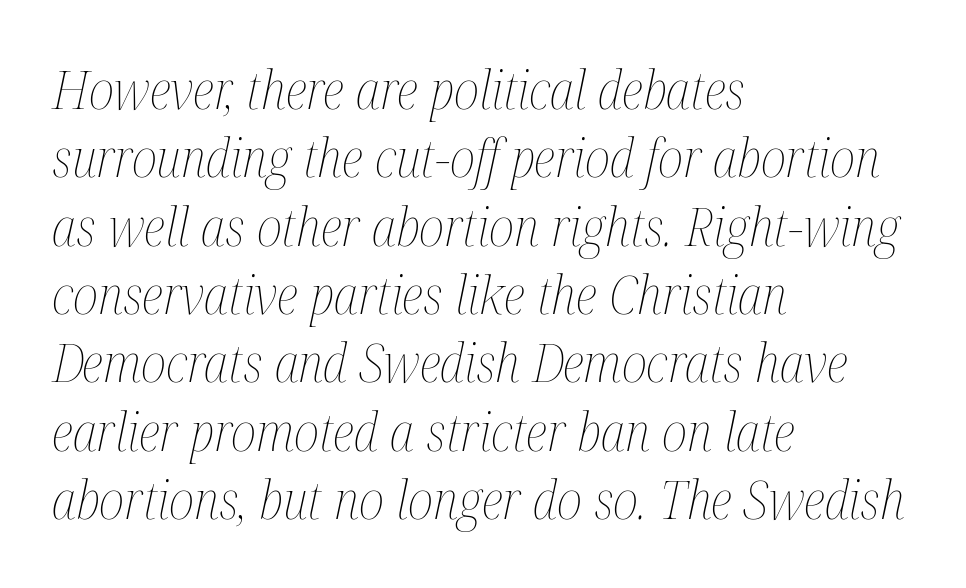
{"italic": "yes", "lean": "right", "slant_degrees": 12, "bold": "no", "weight": "thin", "width": "condensed", "stroke_contrast": "medium", "x_height": "medium", "monospaced": "no", "underline": "no", "align": "left", "line_spacing": "normal", "line_spacing_ratio": 1.29, "letter_spacing": "normal", "letter_spacing_em": 0.0, "glyph_px": 53}
